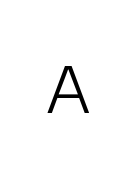
The image shows 64 px light sans-serif type, upright; set normal letter spacing, not underlined; low stroke contrast and a medium x-height.
